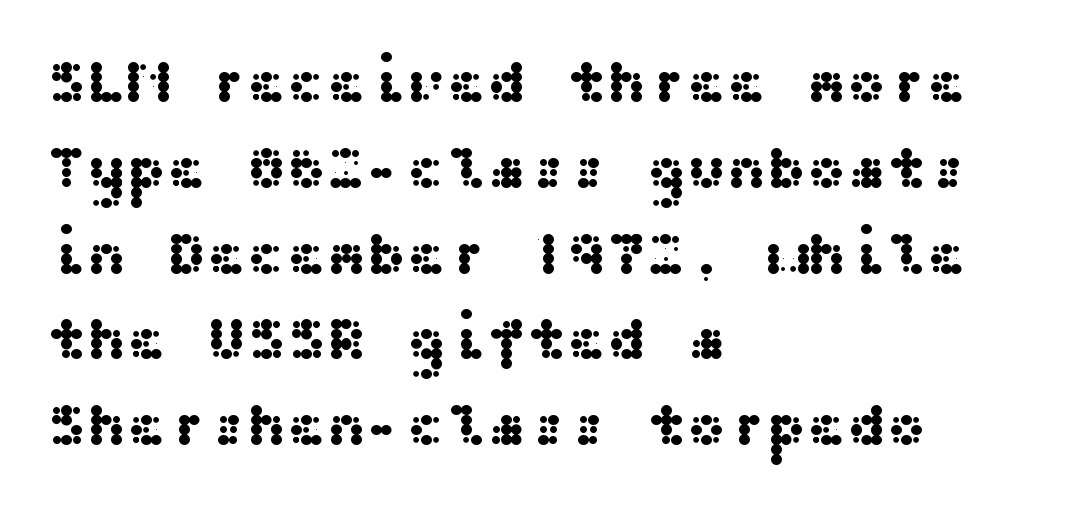
Q: Is the text italic (slanted)? A: No, it is upright.
Q: Is the typeface a serif or a sans-serif typeface? A: Sans-serif.
Q: Is the text underlined? A: No.
Q: How is the paragraph aligned? A: Left-aligned.
Q: Is the spacing between letters normal or unusually wide? A: Normal.
Q: Is the spacing between lines tight, normal or loose? A: Normal.
Q: Width (condensed, normal, or wide)? A: Wide.
Q: Stroke contrast? A: Medium.
Q: x-height? A: Medium.
